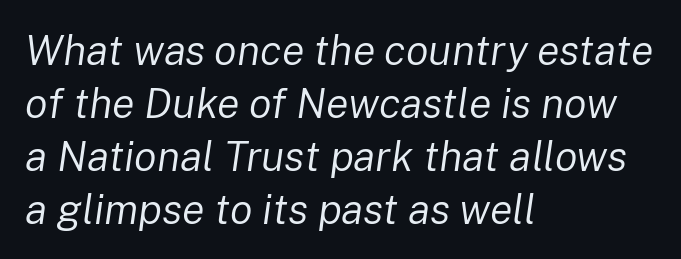
Q: Is the text bold? A: No.
Q: Is the text italic (slanted)? A: Yes, it leans right by about 8 degrees.
Q: Is the text underlined? A: No.
Q: How is the paragraph aligned? A: Left-aligned.
Q: Is the spacing between letters normal or unusually wide? A: Normal.
Q: Is the spacing between lines tight, normal or loose? A: Normal.
Q: Width (condensed, normal, or wide)? A: Normal.
Q: Stroke contrast? A: Low.
Q: x-height? A: Medium.
Q: Monospaced? A: No.
